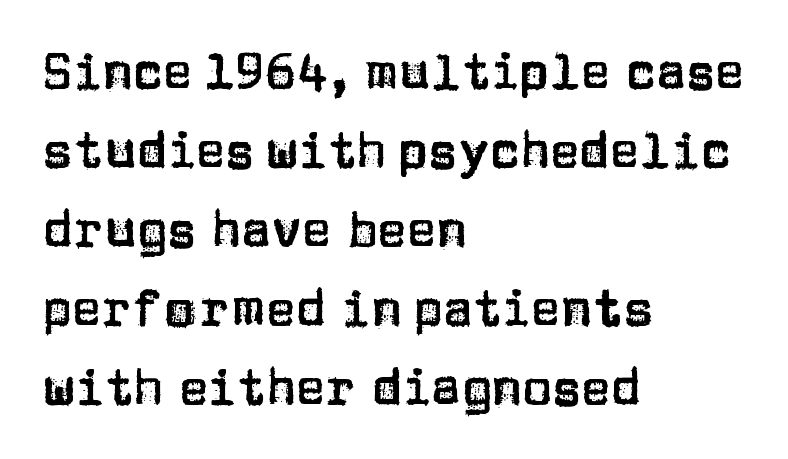
{"serif": "no", "italic": "no", "width": "normal", "stroke_contrast": "low", "x_height": "large", "monospaced": "no", "underline": "no", "align": "left", "line_spacing": "normal", "line_spacing_ratio": 1.58, "letter_spacing": "normal", "letter_spacing_em": 0.0, "glyph_px": 50}
